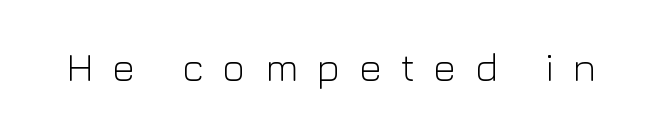
Q: Is the text bold? A: No.
Q: Is the text italic (slanted)? A: No, it is upright.
Q: Is the typeface a serif or a sans-serif typeface? A: Sans-serif.
Q: Is the text underlined? A: No.
Q: Is the spacing between letters normal or unusually wide? A: Unusually wide.
Q: Width (condensed, normal, or wide)? A: Normal.
Q: Stroke contrast? A: Low.
Q: x-height? A: Medium.
Q: Monospaced? A: No.
